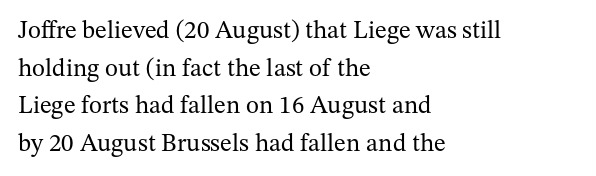
{"italic": "no", "bold": "no", "underline": "no", "align": "left", "line_spacing": "normal", "line_spacing_ratio": 1.51, "letter_spacing": "normal", "letter_spacing_em": 0.0, "glyph_px": 25}
